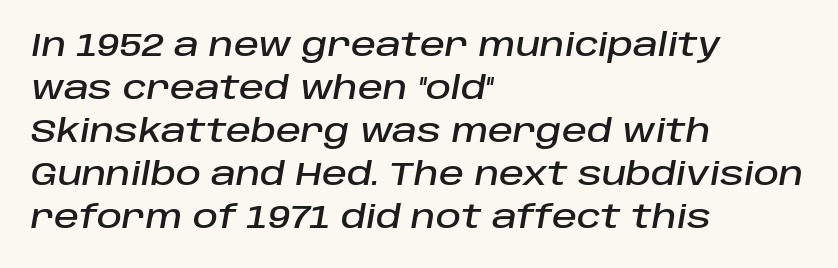
The image shows 31 px text type, italic (leaning right); set left-aligned, normal line spacing (1.39x), normal letter spacing, not underlined; low stroke contrast and a large x-height.
